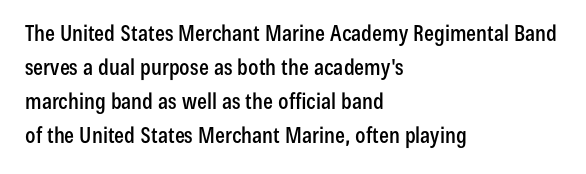
Inter-character spacing is left at the font's built-in metrics. A bare baseline throughout the passage. The typography opts for an upright posture over an oblique one. Casual observation: everything's shoved over to the left.
